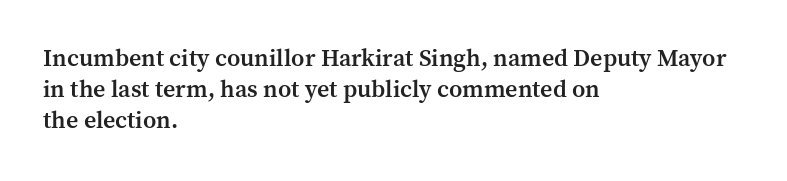
The image shows 24 px text type, upright; set left-aligned, normal line spacing (1.3x), normal letter spacing, not underlined.
